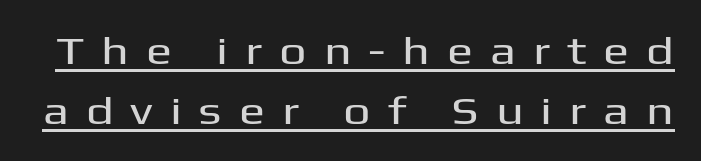
The image shows 39 px wide sans-serif type, upright; set normal line spacing (1.54x), unusually wide letter spacing (+0.43 em), underlined; medium stroke contrast and a medium x-height.
